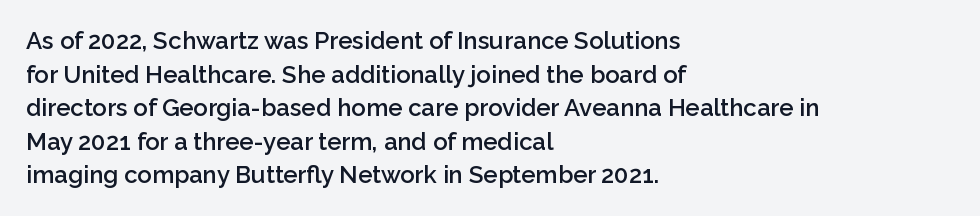
Q: Is the text bold? A: Semi-bold.
Q: Is the text italic (slanted)? A: No, it is upright.
Q: Is the text underlined? A: No.
Q: How is the paragraph aligned? A: Left-aligned.
Q: Is the spacing between letters normal or unusually wide? A: Normal.
Q: Is the spacing between lines tight, normal or loose? A: Normal.
